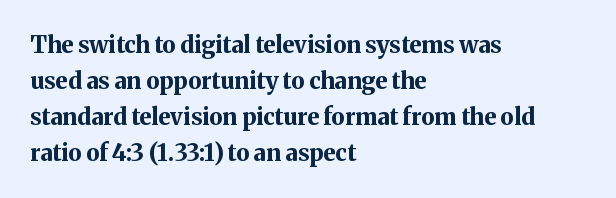
Q: Is the text bold? A: Yes.
Q: Is the text italic (slanted)? A: No, it is upright.
Q: Is the text underlined? A: No.
Q: How is the paragraph aligned? A: Left-aligned.
Q: Is the spacing between letters normal or unusually wide? A: Normal.
Q: Is the spacing between lines tight, normal or loose? A: Normal.
